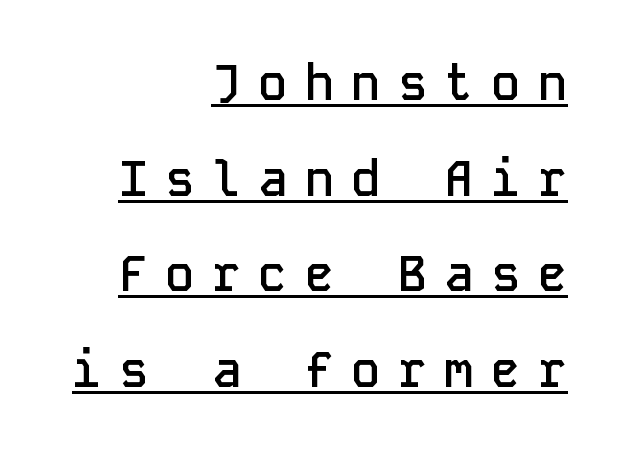
The image shows 49 px semibold sans-serif type, upright, monospaced; set right-aligned, loose line spacing (1.95x), unusually wide letter spacing (+0.35 em), underlined; low stroke contrast and a medium x-height.
